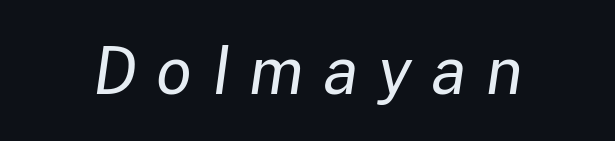
The image shows 65 px regular-weight type, italic (leaning right); set unusually wide letter spacing (+0.3 em), not underlined; low stroke contrast and a medium x-height.
